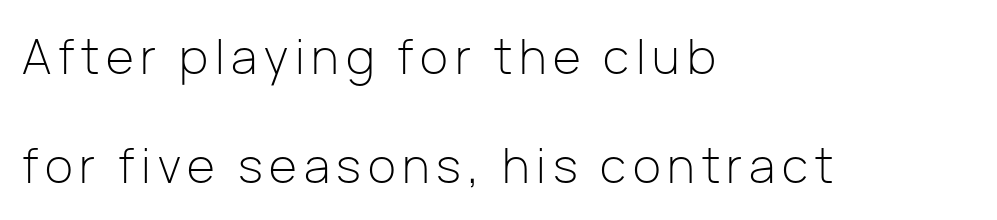
{"serif": "no", "italic": "no", "bold": "no", "weight": "light", "width": "normal", "stroke_contrast": "low", "x_height": "medium", "monospaced": "no", "underline": "no", "align": "left", "line_spacing": "loose", "line_spacing_ratio": 2.27, "glyph_px": 48}
